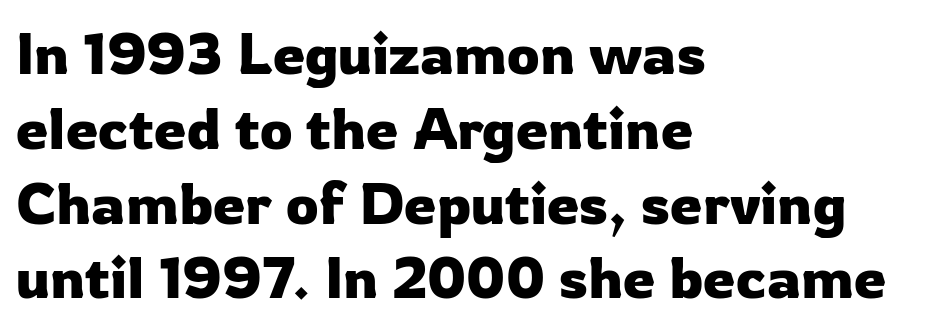
{"serif": "no", "italic": "no", "width": "normal", "stroke_contrast": "low", "x_height": "medium", "monospaced": "no", "underline": "no", "align": "left", "line_spacing": "normal", "line_spacing_ratio": 1.29, "letter_spacing": "normal", "letter_spacing_em": 0.0, "glyph_px": 58}
